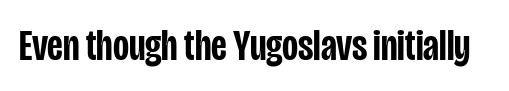
Q: Is the text bold? A: Semi-bold.
Q: Is the text italic (slanted)? A: No, it is upright.
Q: Is the typeface a serif or a sans-serif typeface? A: Sans-serif.
Q: Is the text underlined? A: No.
Q: Is the spacing between letters normal or unusually wide? A: Normal.
Q: Width (condensed, normal, or wide)? A: Condensed.
Q: Stroke contrast? A: Low.
Q: x-height? A: Large.
Q: Monospaced? A: No.
